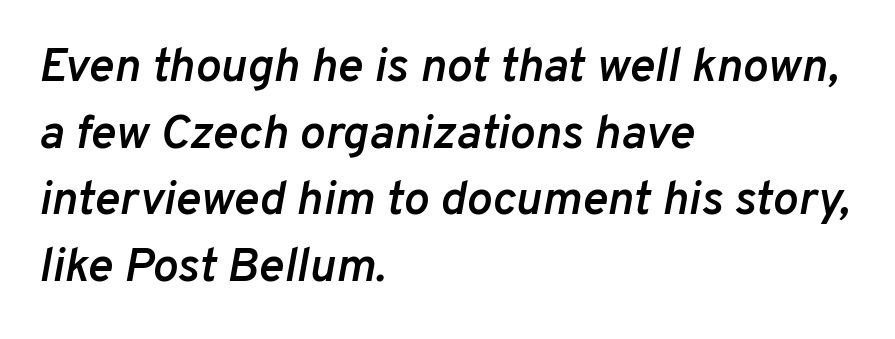
Q: Is the text bold? A: Semi-bold.
Q: Is the text italic (slanted)? A: Yes, it leans right by about 10 degrees.
Q: Is the text underlined? A: No.
Q: How is the paragraph aligned? A: Left-aligned.
Q: Is the spacing between letters normal or unusually wide? A: Normal.
Q: Is the spacing between lines tight, normal or loose? A: Normal.
Q: Width (condensed, normal, or wide)? A: Normal.
Q: Stroke contrast? A: Low.
Q: x-height? A: Medium.
Q: Monospaced? A: No.
